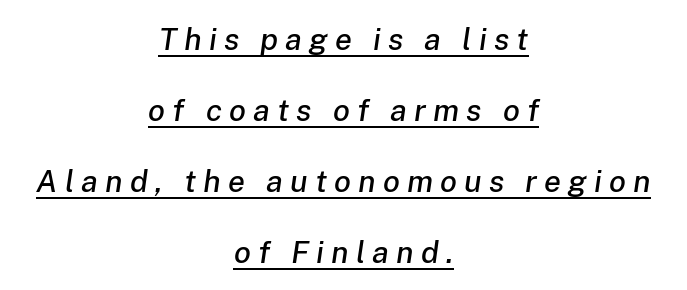
Q: Is the text italic (slanted)? A: Yes, it leans right by about 8 degrees.
Q: Is the text underlined? A: Yes.
Q: How is the paragraph aligned? A: Centered.
Q: Is the spacing between letters normal or unusually wide? A: Unusually wide.
Q: Is the spacing between lines tight, normal or loose? A: Loose.
Q: Width (condensed, normal, or wide)? A: Normal.
Q: Stroke contrast? A: Low.
Q: x-height? A: Medium.
Q: Monospaced? A: No.
